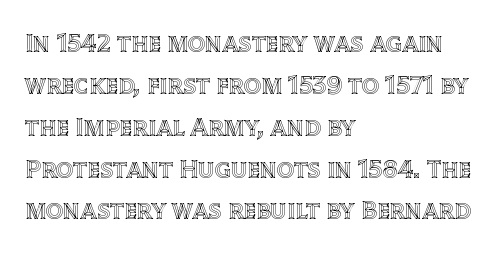
The image shows 27 px text type, upright; set left-aligned, normal line spacing (1.55x), normal letter spacing, not underlined.
